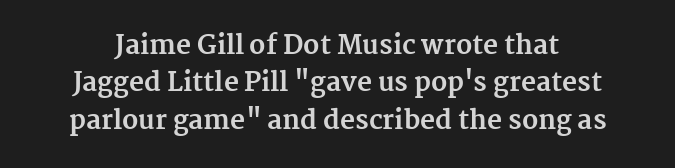
{"italic": "no", "bold": "yes", "underline": "no", "align": "center", "line_spacing": "normal", "line_spacing_ratio": 1.44, "letter_spacing": "normal", "letter_spacing_em": 0.0, "glyph_px": 26}
